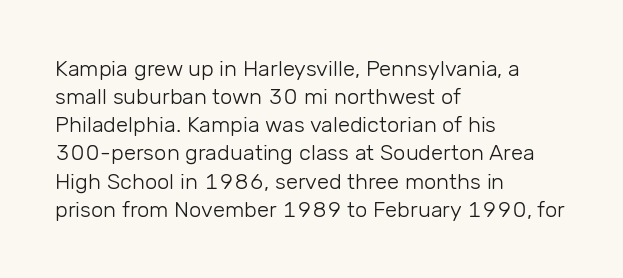
Q: Is the text bold? A: No.
Q: Is the text italic (slanted)? A: No, it is upright.
Q: Is the text underlined? A: No.
Q: How is the paragraph aligned? A: Left-aligned.
Q: Is the spacing between letters normal or unusually wide? A: Normal.
Q: Is the spacing between lines tight, normal or loose? A: Normal.
